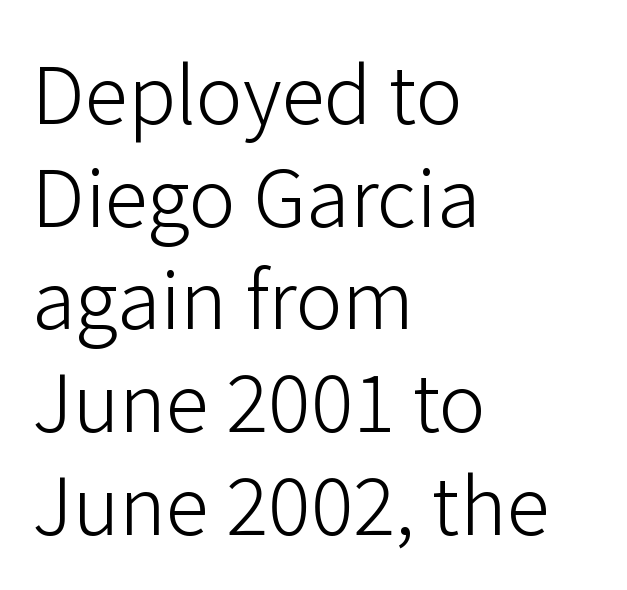
Do the letters lean? They stand straight. The area under the type is left untouched. Varying glyph widths throughout — classic text-font behaviour. Stems here are at most as thick as an everyday book face. The passage shown is typeset with a sans-serif family. Caption: multi-line text, flush left, ragged right.
